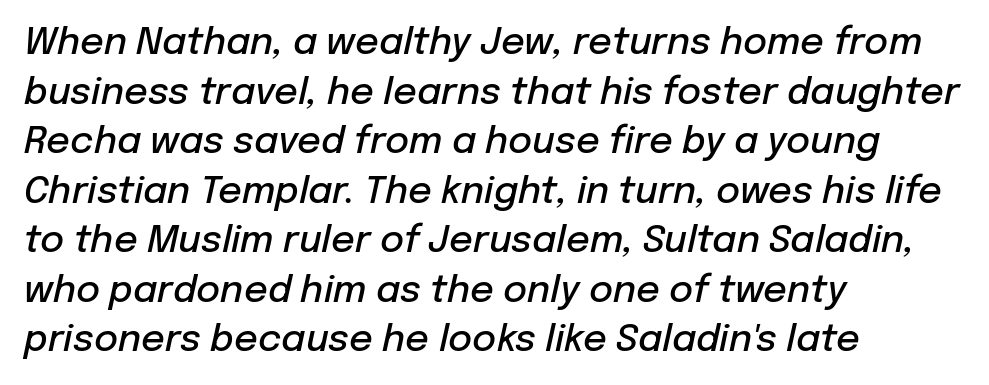
{"italic": "yes", "lean": "right", "slant_degrees": 12, "bold": "semi", "weight": "semibold", "width": "normal", "stroke_contrast": "low", "x_height": "medium", "monospaced": "no", "underline": "no", "align": "left", "line_spacing": "normal", "line_spacing_ratio": 1.34, "letter_spacing": "normal", "letter_spacing_em": 0.0, "glyph_px": 37}
